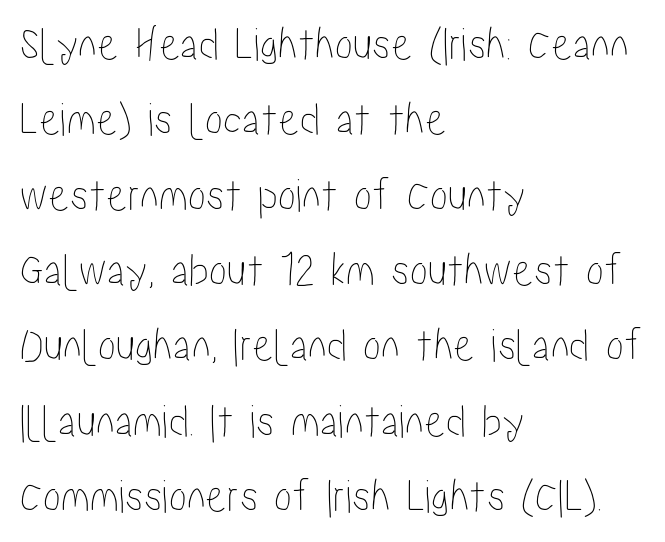
Is this a fixed-width face? No — the glyphs have proportional, varying widths. Honestly, there is no underline to notice here at all. The line texture is even and compact thanks to regular tracking. Quick note: interline space is typical.
